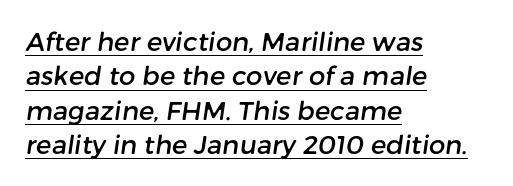
The image shows 26 px text type; set left-aligned, normal line spacing (1.32x), normal letter spacing, underlined.
